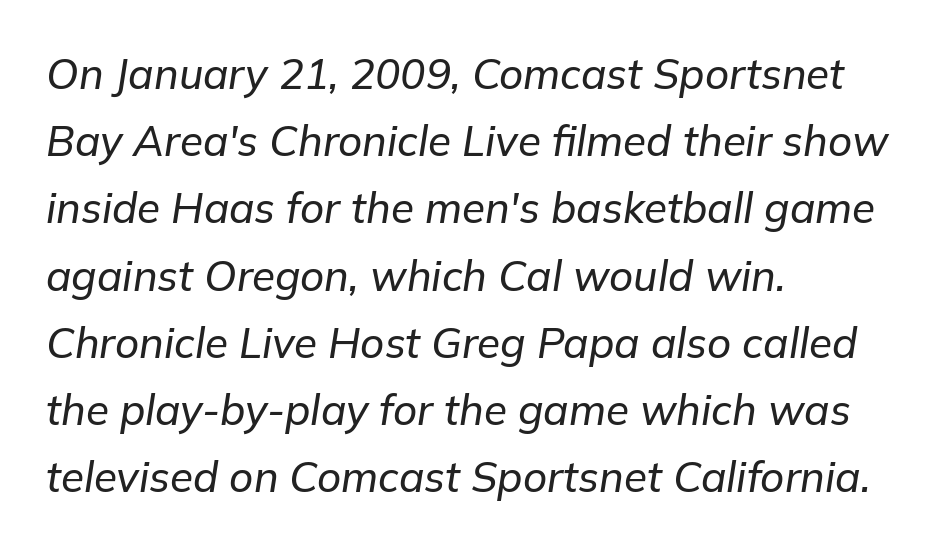
Q: Is the text italic (slanted)? A: Yes, it leans right by about 9 degrees.
Q: Is the text underlined? A: No.
Q: How is the paragraph aligned? A: Left-aligned.
Q: Is the spacing between letters normal or unusually wide? A: Normal.
Q: Is the spacing between lines tight, normal or loose? A: Normal.
Q: Width (condensed, normal, or wide)? A: Normal.
Q: Stroke contrast? A: Low.
Q: x-height? A: Medium.
Q: Monospaced? A: No.
